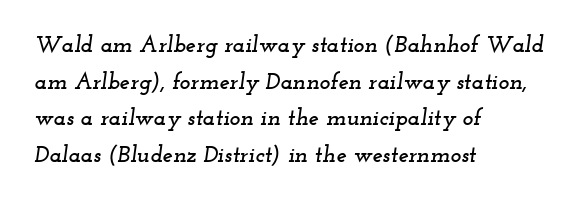
Q: Is the text italic (slanted)? A: Yes, it leans right by about 12 degrees.
Q: Is the text underlined? A: No.
Q: How is the paragraph aligned? A: Left-aligned.
Q: Is the spacing between letters normal or unusually wide? A: Normal.
Q: Is the spacing between lines tight, normal or loose? A: Normal.
